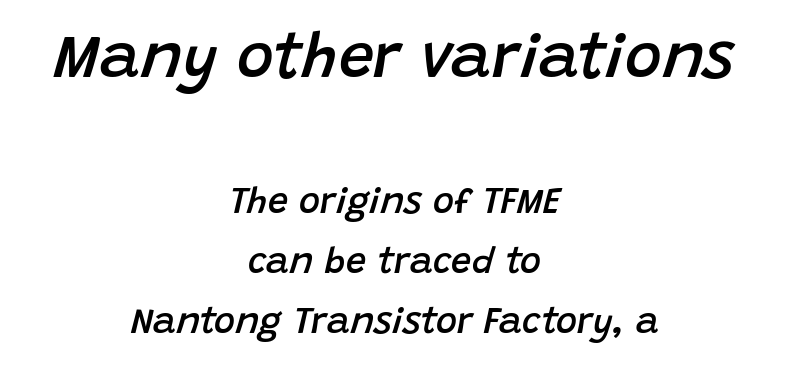
The leading is moderate, giving the passage an even texture. This sample is center-justified, so both line endings float freely. Each letter keeps its own natural width here, so spacing adapts to shape. A clean baseline with only descenders dipping below it. Note: larger setting up top, smaller setting below. Stroke thickness is moderately raised; the sample reads as semibold.
